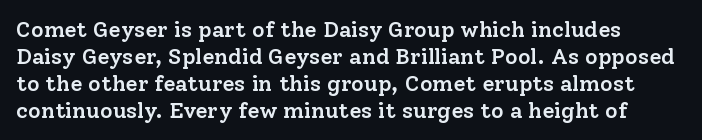
Q: Is the text bold? A: Semi-bold.
Q: Is the text italic (slanted)? A: No, it is upright.
Q: Is the text underlined? A: No.
Q: Is the spacing between letters normal or unusually wide? A: Normal.
